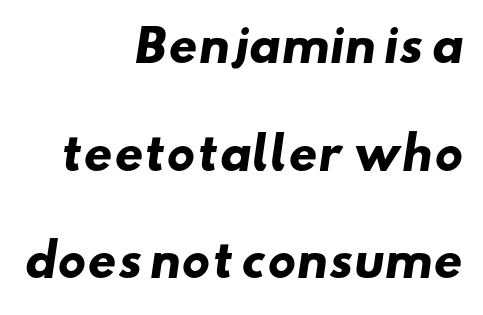
Q: Is the text bold? A: Yes.
Q: Is the typeface a serif or a sans-serif typeface? A: Sans-serif.
Q: Is the text underlined? A: No.
Q: How is the paragraph aligned? A: Right-aligned.
Q: Is the spacing between letters normal or unusually wide? A: Normal.
Q: Is the spacing between lines tight, normal or loose? A: Loose.
Q: Width (condensed, normal, or wide)? A: Wide.
Q: Stroke contrast? A: Low.
Q: x-height? A: Small.
Q: Monospaced? A: No.
